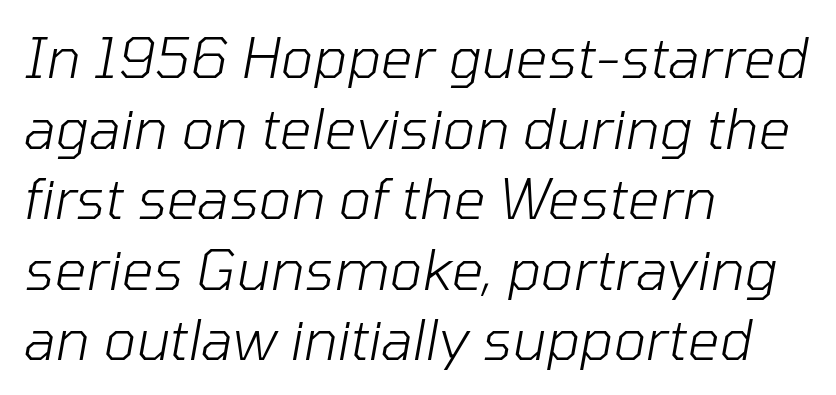
The image shows 56 px light type, italic (leaning right); set left-aligned, normal line spacing (1.26x), normal letter spacing, not underlined; low stroke contrast and a medium x-height.
